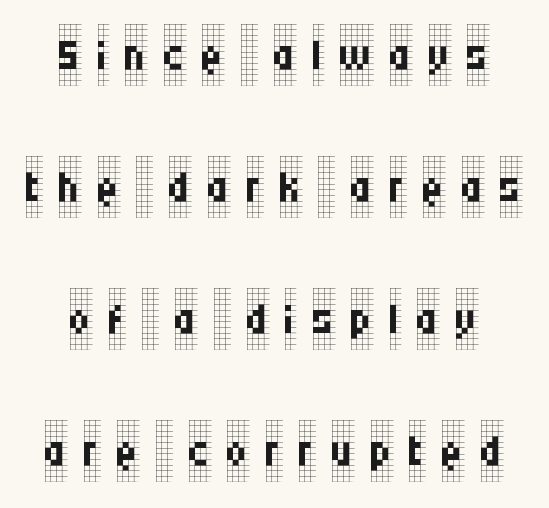
The image shows 62 px regular-weight, condensed serif type, upright; set loose line spacing (2.13x), unusually wide letter spacing (+0.26 em), not underlined; low stroke contrast and a large x-height.
